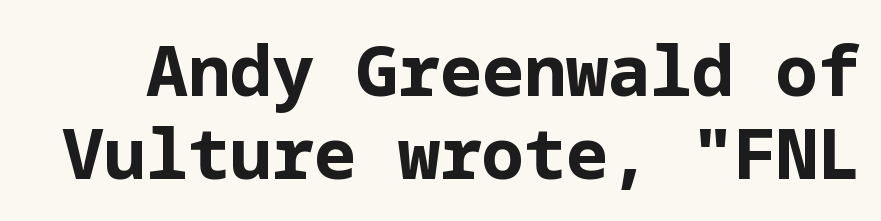
{"serif": "no", "italic": "no", "bold": "yes", "weight": "bold", "width": "normal", "stroke_contrast": "low", "x_height": "medium", "underline": "no", "line_spacing_ratio": 1.18, "letter_spacing": "normal", "letter_spacing_em": 0.0, "glyph_px": 70}
